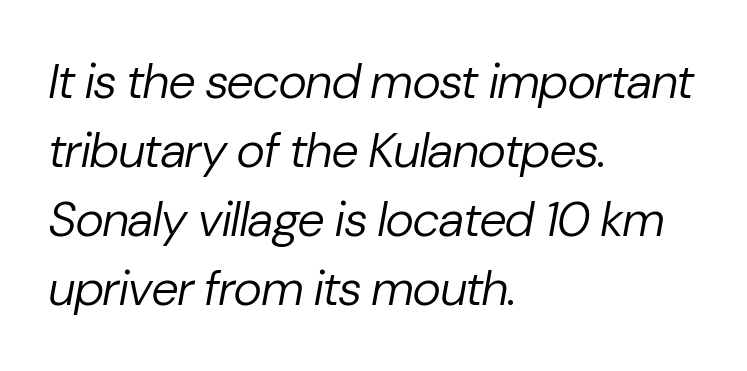
Q: Is the text bold? A: No.
Q: Is the text italic (slanted)? A: Yes, it leans right by about 10 degrees.
Q: Is the text underlined? A: No.
Q: How is the paragraph aligned? A: Left-aligned.
Q: Is the spacing between letters normal or unusually wide? A: Normal.
Q: Is the spacing between lines tight, normal or loose? A: Normal.
Q: Width (condensed, normal, or wide)? A: Normal.
Q: Stroke contrast? A: Low.
Q: x-height? A: Medium.
Q: Monospaced? A: No.
